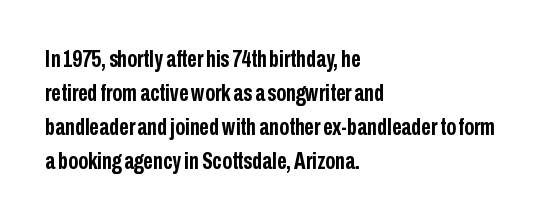
The passage shown stacks its lines at a standard gap. These lines keep a tight, regular rhythm from letter to letter. Descenders hang freely into open space. The sample has been set heavy, in full bold. Leftover space on each line is placed entirely after the last word. Nope, not italic — everything's standing straight.
